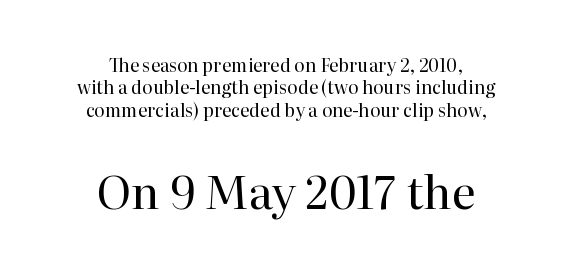
The image shows 46 px regular-weight serif type, upright; set centered, normal line spacing (1.25x), normal letter spacing, not underlined; the second (bottom) block is 2.56x larger; high stroke contrast and a medium x-height.
